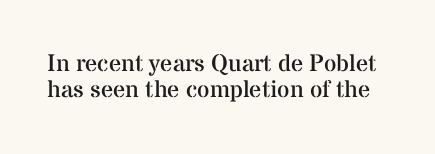
{"italic": "no", "bold": "no", "underline": "no", "line_spacing": "tight", "line_spacing_ratio": 1.08, "letter_spacing": "normal", "letter_spacing_em": 0.0, "glyph_px": 24}
